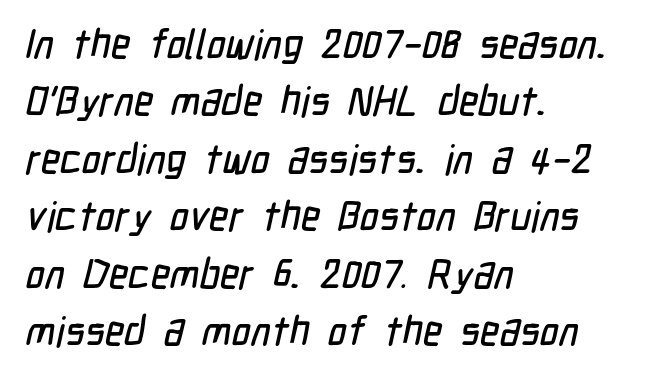
The image shows 41 px condensed sans-serif type; set left-aligned, normal line spacing (1.4x), normal letter spacing, not underlined; low stroke contrast and a medium x-height.
